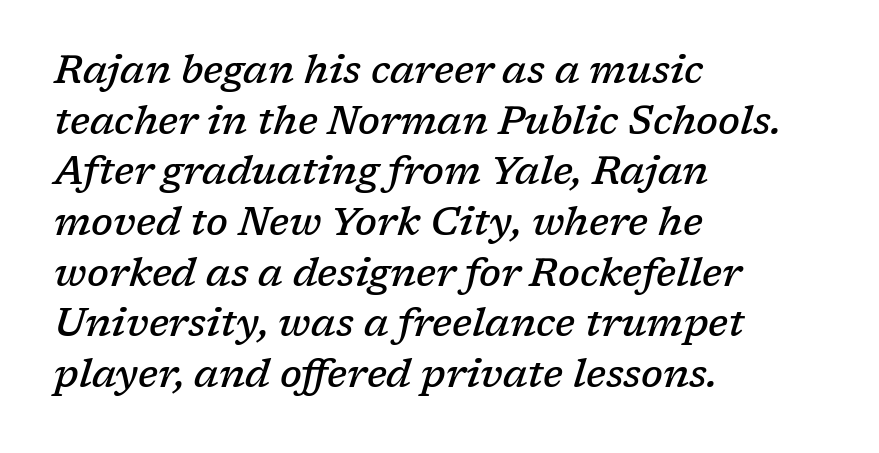
Nothing unusual about the tracking: characters are spaced as the font intends. Looking at the ascenders, they clearly lean. A bit beefed up — I'd call it semibold rather than bold. Is this a fixed-width face? No — the glyphs have proportional, varying widths. Baseline-to-baseline distance is the conventional proportion of letter height.
